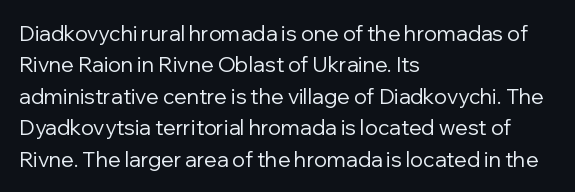
The image shows 21 px text type, upright; set left-aligned, normal line spacing (1.5x), normal letter spacing, not underlined.
